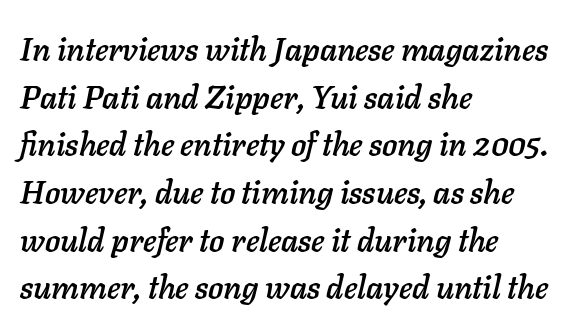
Q: Is the text italic (slanted)? A: Yes, it leans right by about 11 degrees.
Q: Is the text underlined? A: No.
Q: How is the paragraph aligned? A: Left-aligned.
Q: Is the spacing between letters normal or unusually wide? A: Normal.
Q: Is the spacing between lines tight, normal or loose? A: Normal.
Q: Width (condensed, normal, or wide)? A: Normal.
Q: Stroke contrast? A: Low.
Q: x-height? A: Medium.
Q: Monospaced? A: No.
